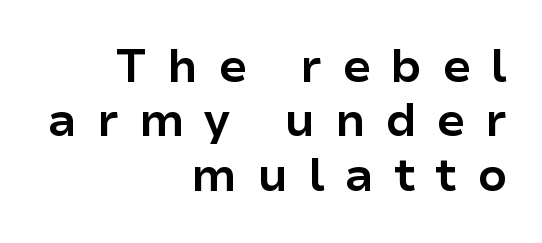
The image shows 46 px bold sans-serif type, upright; set right-aligned, line spacing 1.18x, unusually wide letter spacing (+0.43 em), not underlined; low stroke contrast and a medium x-height.
